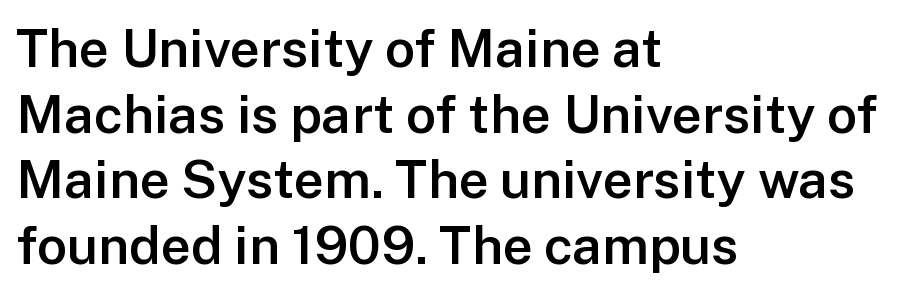
Q: Is the text bold? A: Semi-bold.
Q: Is the text italic (slanted)? A: No, it is upright.
Q: Is the typeface a serif or a sans-serif typeface? A: Sans-serif.
Q: Is the text underlined? A: No.
Q: How is the paragraph aligned? A: Left-aligned.
Q: Is the spacing between letters normal or unusually wide? A: Normal.
Q: Width (condensed, normal, or wide)? A: Normal.
Q: Stroke contrast? A: Low.
Q: x-height? A: Medium.
Q: Monospaced? A: No.
